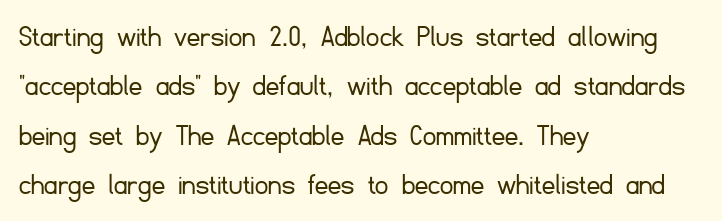
Is this a fixed-width face? No — the glyphs have proportional, varying widths. Serifs: no, the terminals of the letterforms are clean. Tall strokes in this sample are plumb rather than angled. Stems and bowls with no extra thickness — not bold.
